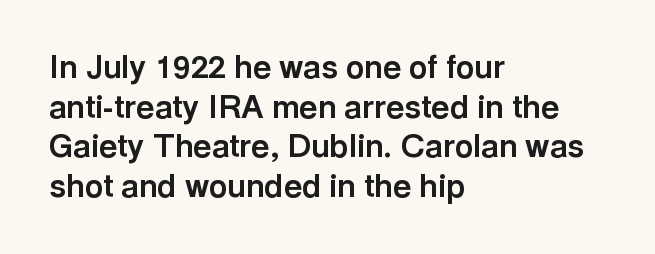
Check under the words: just untouched page. Compared with an ordinary text face, these strokes are far heavier — a full bold. These lines are composed in type without serifs. Reading down the block, your eye returns to a fixed left position each line. Nothing unusual about the tracking: characters are spaced as the font intends. Spacing verdict: proportional, widths tailored to each character.
